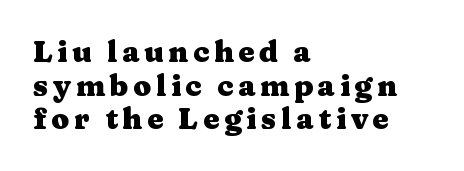
These lines are set flush left with a ragged right edge. Yep, those are serifs on the letters. Weight: bold. Quick note: not italic, upright. Do the characters align in a grid? No, the font is proportional. Honestly, there is no underline to notice here at all.
